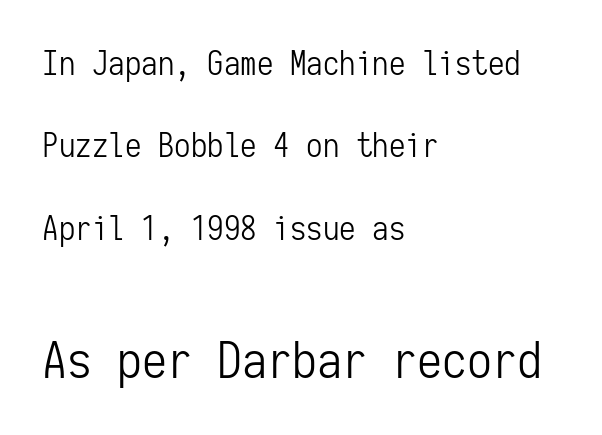
{"serif": "no", "italic": "no", "bold": "no", "weight": "light", "width": "condensed", "stroke_contrast": "low", "x_height": "medium", "monospaced": "yes", "underline": "no", "align": "left", "line_spacing": "loose", "line_spacing_ratio": 2.5, "letter_spacing": "normal", "letter_spacing_em": 0.0, "larger_block": "second", "size_ratio": 1.52, "glyph_px": 50}
